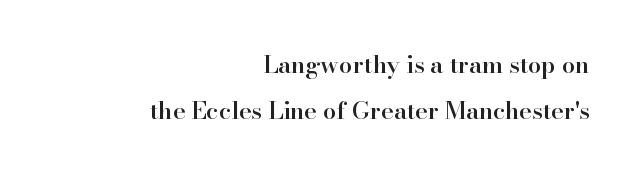
The image shows 24 px text type, upright; set right-aligned, loose line spacing (1.9x), normal letter spacing, not underlined.
